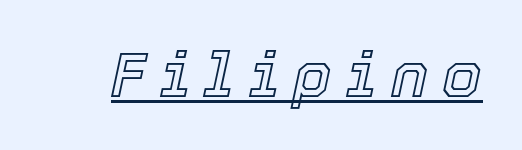
Think of a printed novel: that variable character pitch is what you see here. Looking at the ascenders, they clearly lean. Display-style spreading of the glyphs; the letterfit is very open. The passage shown is underscored from start to finish.
